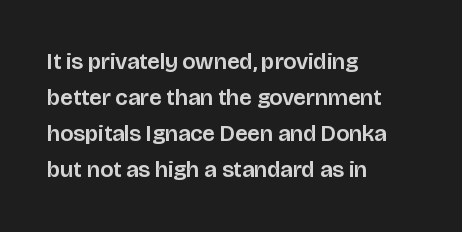
The image shows 23 px text type, upright; set left-aligned, normal line spacing (1.57x), normal letter spacing, not underlined.
